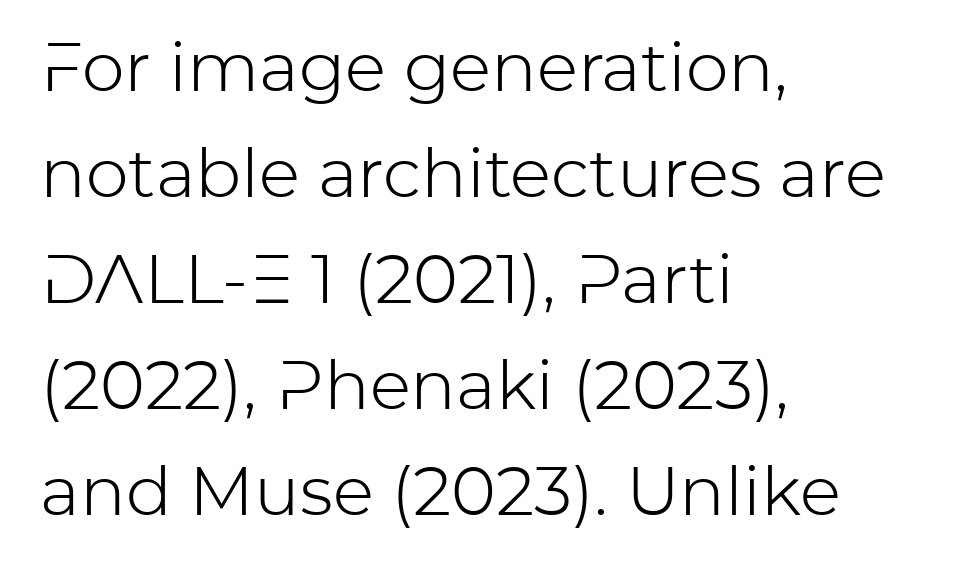
Q: Is the text bold? A: No.
Q: Is the text italic (slanted)? A: No, it is upright.
Q: Is the typeface a serif or a sans-serif typeface? A: Sans-serif.
Q: Is the text underlined? A: No.
Q: How is the paragraph aligned? A: Left-aligned.
Q: Is the spacing between letters normal or unusually wide? A: Normal.
Q: Is the spacing between lines tight, normal or loose? A: Normal.
Q: Width (condensed, normal, or wide)? A: Normal.
Q: Stroke contrast? A: Low.
Q: x-height? A: Medium.
Q: Monospaced? A: No.
